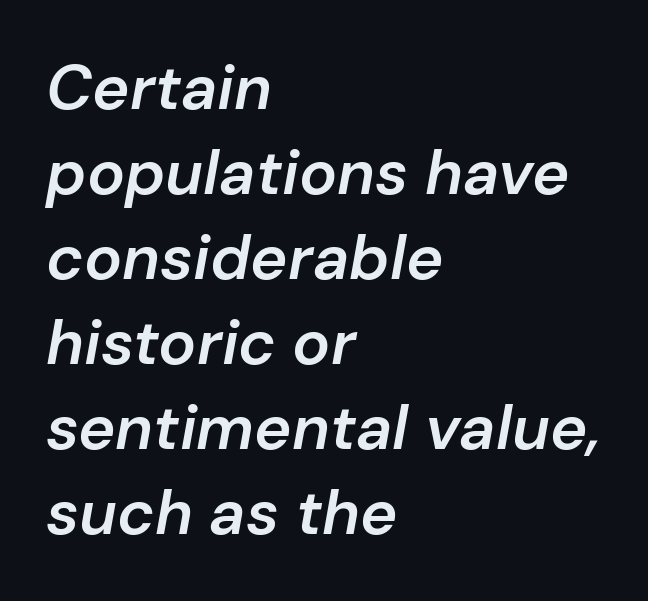
The image shows 63 px semibold type, italic (leaning right); set left-aligned, normal line spacing (1.35x), normal letter spacing, not underlined; low stroke contrast and a medium x-height.
